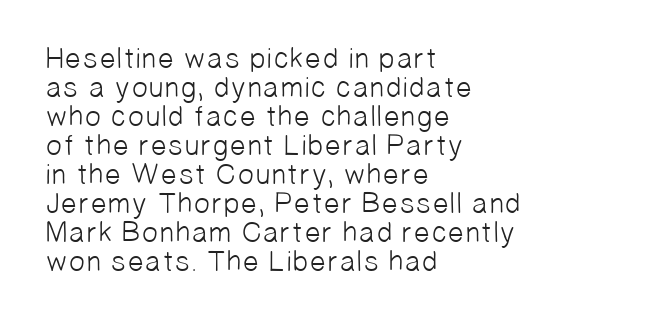
Q: Is the text bold? A: No.
Q: Is the typeface a serif or a sans-serif typeface? A: Sans-serif.
Q: Is the text underlined? A: No.
Q: How is the paragraph aligned? A: Left-aligned.
Q: Is the spacing between letters normal or unusually wide? A: Normal.
Q: Is the spacing between lines tight, normal or loose? A: Tight.
Q: Width (condensed, normal, or wide)? A: Normal.
Q: Stroke contrast? A: Low.
Q: x-height? A: Medium.
Q: Monospaced? A: No.
